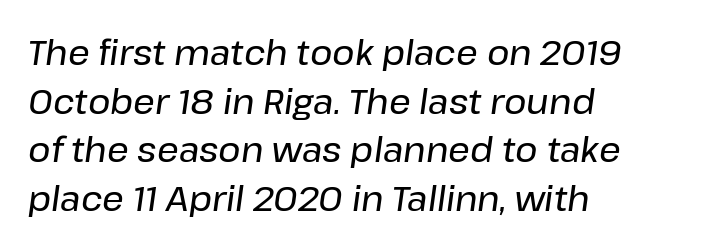
The image shows 34 px text type, italic (leaning right); set left-aligned, normal line spacing (1.43x), normal letter spacing, not underlined; low stroke contrast and a medium x-height.
